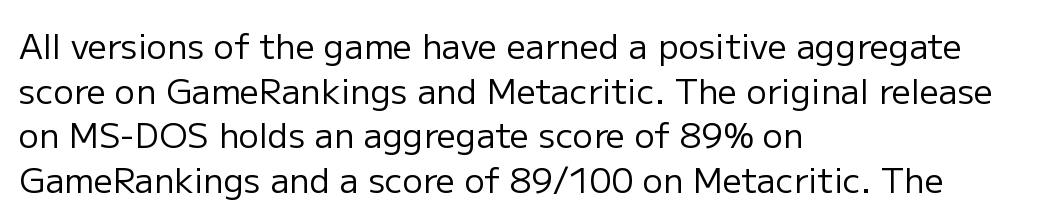
Unlike a traditional serif, this face leaves its strokes unadorned. This is roman type, the default non-slanted kind. Leading matches the norm, producing a regular column. Compared with a typical body face, this is equally light or lighter still. Is this a fixed-width face? No — the glyphs have proportional, varying widths.
